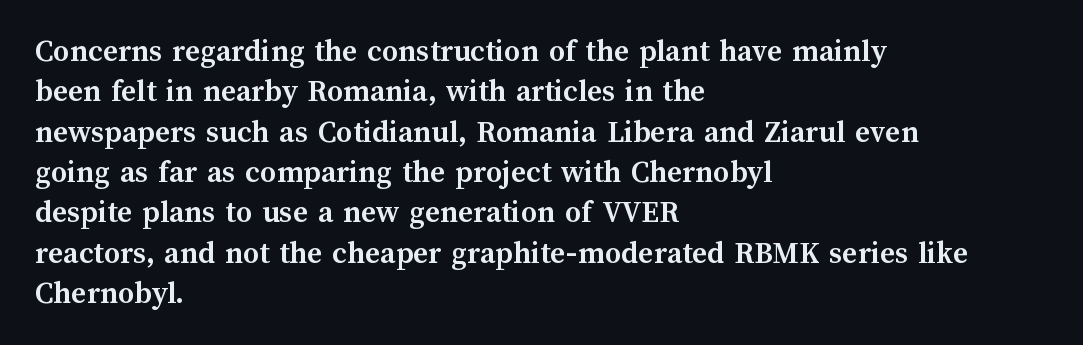
{"italic": "no", "bold": "yes", "weight": "semibold", "width": "normal", "stroke_contrast": "medium", "x_height": "medium", "monospaced": "no", "underline": "no", "align": "left", "line_spacing": "normal", "line_spacing_ratio": 1.26, "letter_spacing": "normal", "letter_spacing_em": 0.0, "glyph_px": 32}
